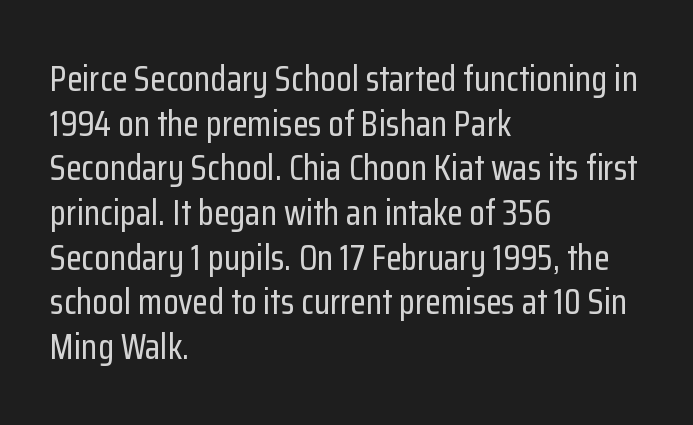
The letterforms sit shoulder to shoulder at normal distance. The lines in this sample share a left origin and differ only in where they stop. Examine the stroke ends and you'll find no serifs. The passage shown is typed in a proportional face where columns would drift. The area under the type is left untouched.
